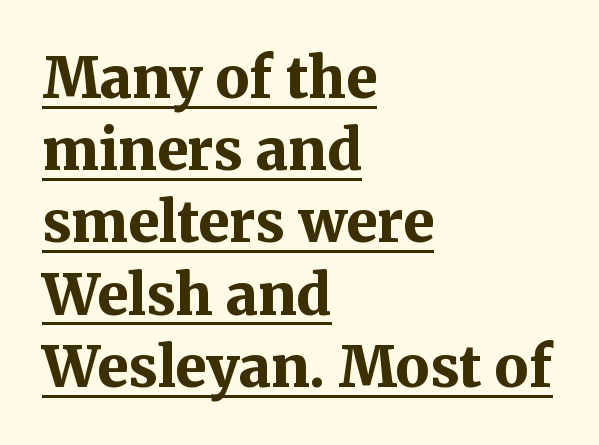
{"serif": "yes", "italic": "no", "bold": "yes", "weight": "bold", "width": "normal", "stroke_contrast": "medium", "x_height": "medium", "monospaced": "no", "underline": "yes", "align": "left", "line_spacing": "normal", "line_spacing_ratio": 1.29, "letter_spacing": "normal", "letter_spacing_em": 0.0, "glyph_px": 56}
